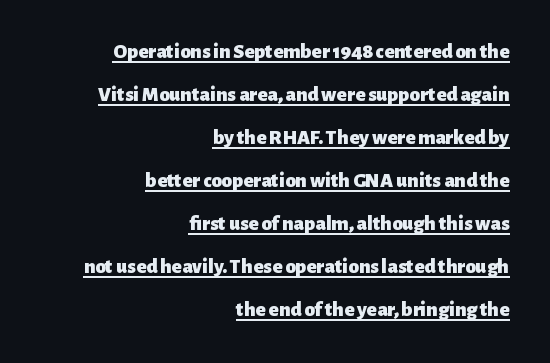
Q: Is the text bold? A: Yes.
Q: Is the text italic (slanted)? A: No, it is upright.
Q: Is the text underlined? A: Yes.
Q: How is the paragraph aligned? A: Right-aligned.
Q: Is the spacing between letters normal or unusually wide? A: Normal.
Q: Is the spacing between lines tight, normal or loose? A: Loose.
